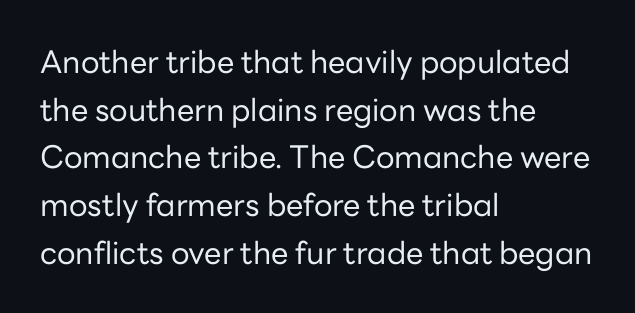
The image shows 31 px regular-weight sans-serif type, upright; set left-aligned, normal line spacing (1.54x), normal letter spacing, not underlined; low stroke contrast and a medium x-height.
